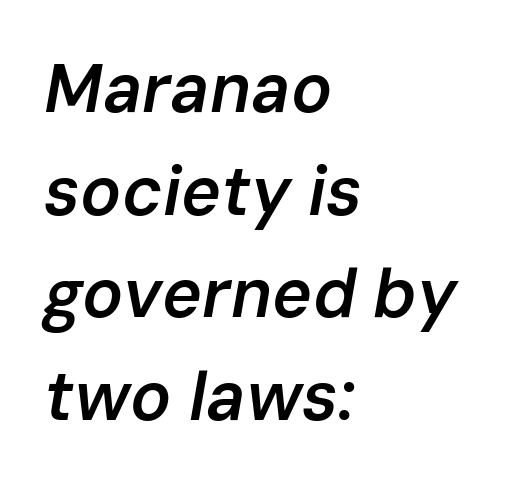
Q: Is the text bold? A: Semi-bold.
Q: Is the text italic (slanted)? A: Yes, it leans right by about 10 degrees.
Q: Is the text underlined? A: No.
Q: How is the paragraph aligned? A: Left-aligned.
Q: Is the spacing between letters normal or unusually wide? A: Normal.
Q: Is the spacing between lines tight, normal or loose? A: Normal.
Q: Width (condensed, normal, or wide)? A: Normal.
Q: Stroke contrast? A: Low.
Q: x-height? A: Medium.
Q: Monospaced? A: No.
